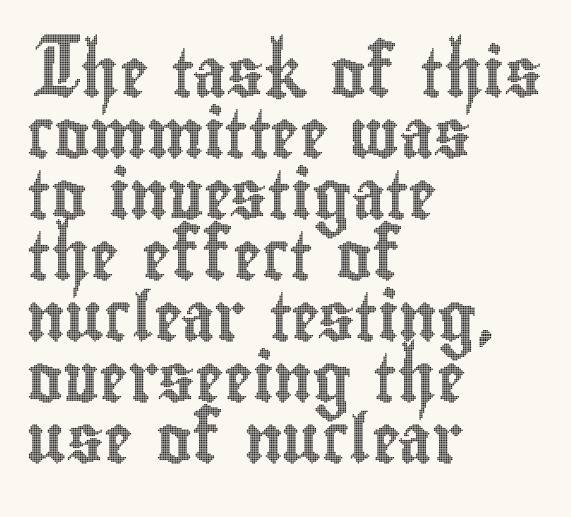
Evenly set lines give the paragraph a standard silhouette. These lines stack with their left ends in a neat column. Characters remain perfectly vertical along every line. These lines are rendered in a variable-pitch font. Type without underlining. Glyph-to-glyph distance matches everyday printed text.
